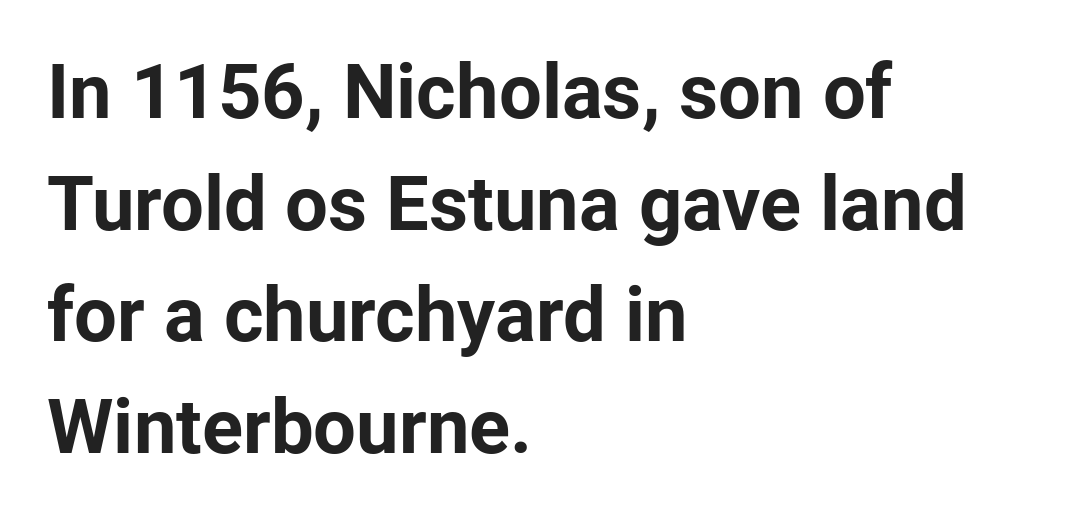
The image shows 76 px bold sans-serif type, upright; set left-aligned, normal line spacing (1.47x), normal letter spacing, not underlined; low stroke contrast and a medium x-height.
